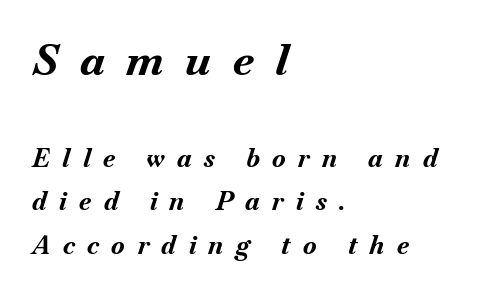
The image shows 43 px bold type, italic (leaning right); set left-aligned, line spacing 1.75x, unusually wide letter spacing (+0.5 em), not underlined; the first (top) block is 1.72x larger; medium stroke contrast and a small x-height.
